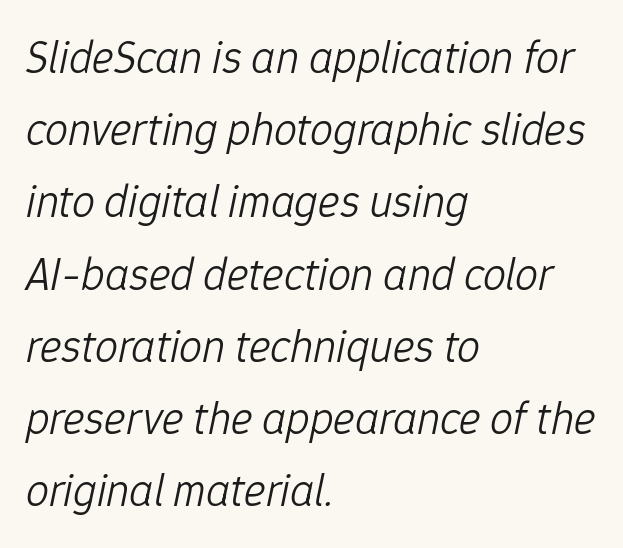
Teacher's note: observe the even left margin — that is flush-left alignment. Nothing unusual about the tracking: characters are spaced as the font intends. This rendering features lettering with no underline. Spacing verdict: proportional, widths tailored to each character. Rows of type keep a routine distance in the vertical direction.
